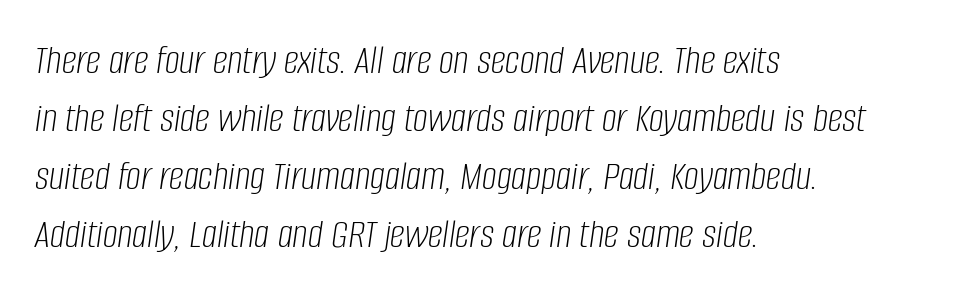
Q: Is the text bold? A: No.
Q: Is the text italic (slanted)? A: Yes, it leans right by about 8 degrees.
Q: Is the text underlined? A: No.
Q: How is the paragraph aligned? A: Left-aligned.
Q: Is the spacing between letters normal or unusually wide? A: Normal.
Q: Is the spacing between lines tight, normal or loose? A: Normal.
Q: Width (condensed, normal, or wide)? A: Condensed.
Q: Stroke contrast? A: Low.
Q: x-height? A: Large.
Q: Monospaced? A: No.
